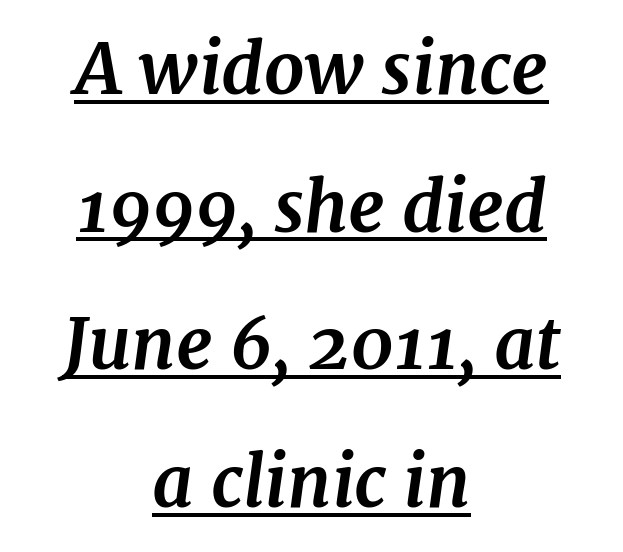
The image shows 71 px bold serif type, italic (leaning right); set centered, loose line spacing (1.94x), normal letter spacing, underlined; medium stroke contrast and a medium x-height.
